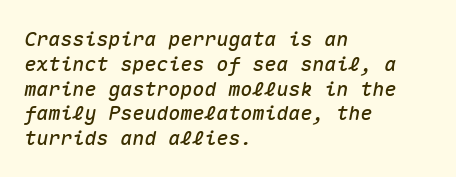
The image shows 20 px text type, italic (leaning right); set left-aligned, line spacing 1.24x, normal letter spacing, not underlined.
